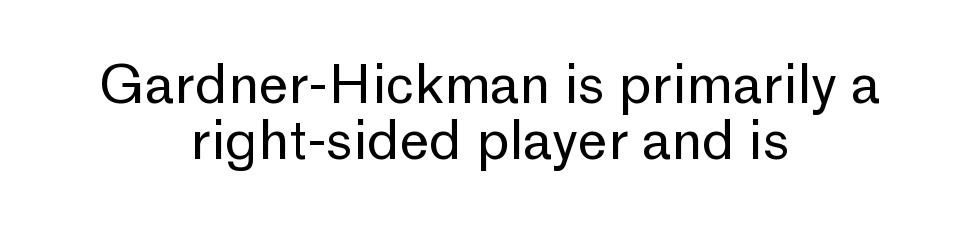
{"serif": "no", "italic": "no", "bold": "no", "weight": "regular", "width": "normal", "stroke_contrast": "low", "x_height": "medium", "monospaced": "no", "underline": "no", "align": "center", "line_spacing": "tight", "line_spacing_ratio": 1.06, "letter_spacing": "normal", "letter_spacing_em": 0.0, "glyph_px": 53}
